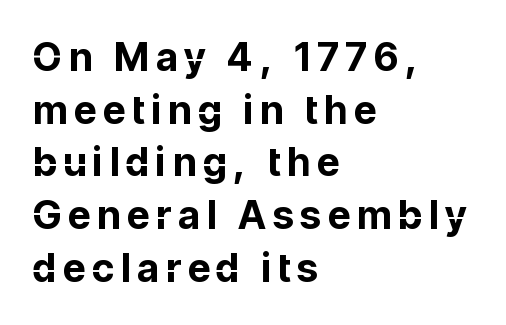
The vertical gap from one line to the next is medium. Italic: no, the glyphs are upright roman. I'd describe the lettering as bold — thick and assertive. The space directly below the letters is spotless. Nope, no serifs anywhere on these letters.
